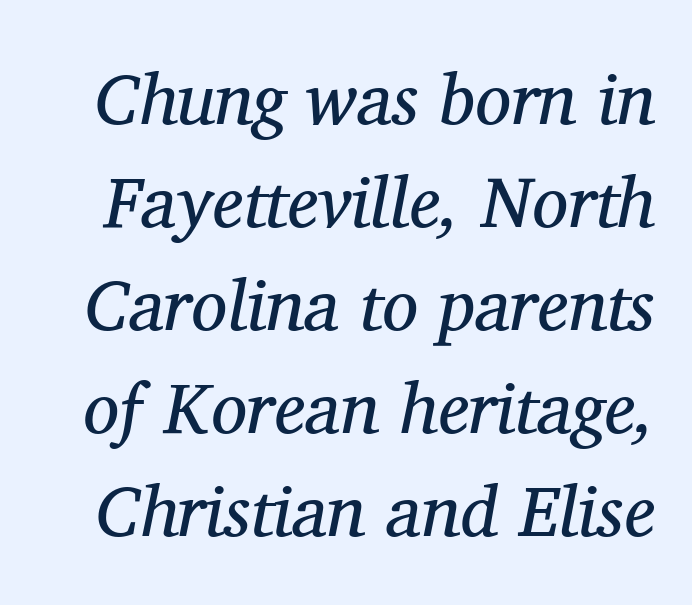
{"serif": "yes", "italic": "yes", "lean": "right", "slant_degrees": 11, "bold": "no", "weight": "regular", "width": "normal", "stroke_contrast": "medium", "x_height": "medium", "monospaced": "no", "underline": "no", "line_spacing": "normal", "line_spacing_ratio": 1.43, "letter_spacing": "normal", "letter_spacing_em": 0.0, "glyph_px": 72}
